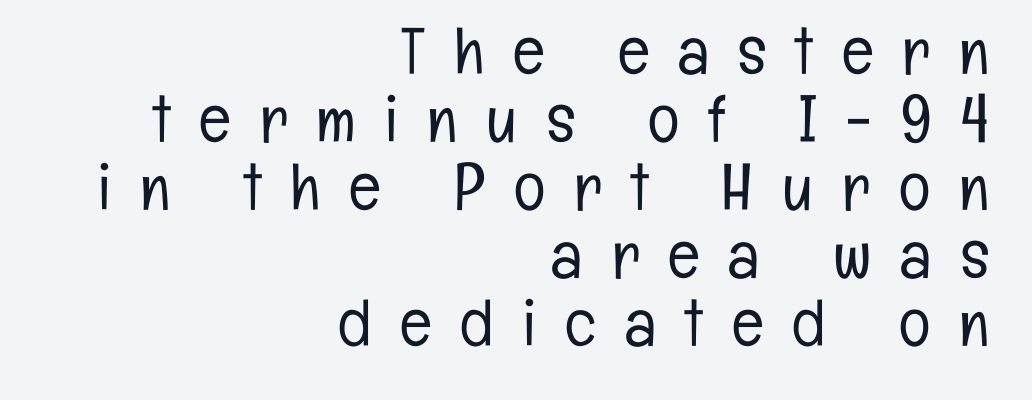
Q: Is the text bold? A: No.
Q: Is the text italic (slanted)? A: No, it is upright.
Q: Is the typeface a serif or a sans-serif typeface? A: Sans-serif.
Q: Is the text underlined? A: No.
Q: How is the paragraph aligned? A: Right-aligned.
Q: Is the spacing between letters normal or unusually wide? A: Unusually wide.
Q: Is the spacing between lines tight, normal or loose? A: Tight.
Q: Width (condensed, normal, or wide)? A: Condensed.
Q: Stroke contrast? A: Low.
Q: x-height? A: Medium.
Q: Monospaced? A: No.
